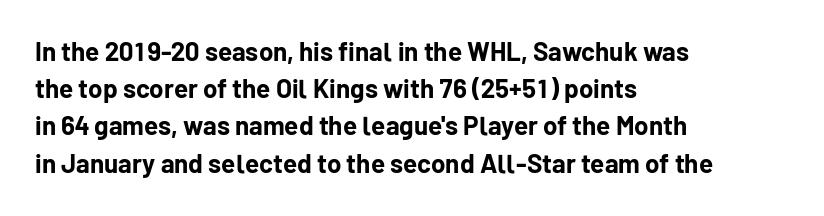
The image shows 26 px bold type, upright; set left-aligned, normal line spacing (1.43x), normal letter spacing, not underlined.
